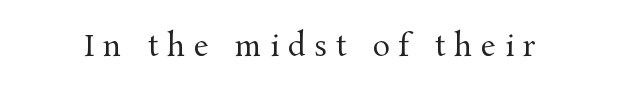
Q: Is the text bold? A: No.
Q: Is the text italic (slanted)? A: No, it is upright.
Q: Is the typeface a serif or a sans-serif typeface? A: Serif.
Q: Is the text underlined? A: No.
Q: Is the spacing between letters normal or unusually wide? A: Unusually wide.
Q: Width (condensed, normal, or wide)? A: Normal.
Q: Stroke contrast? A: Medium.
Q: x-height? A: Medium.
Q: Monospaced? A: No.
